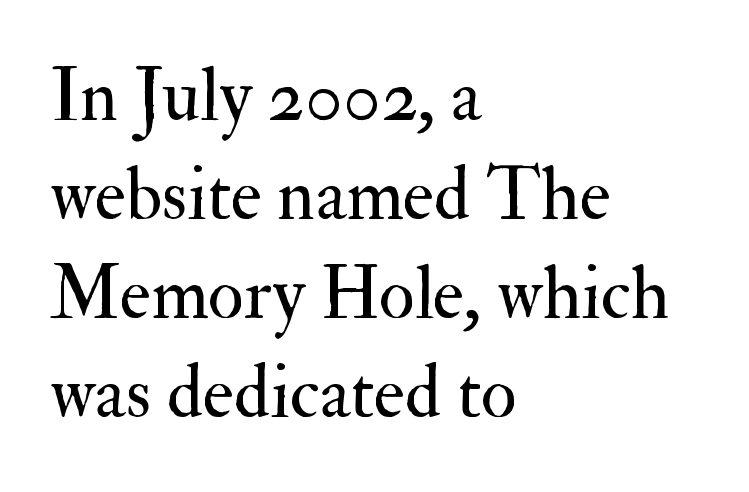
Q: Is the text bold? A: No.
Q: Is the text italic (slanted)? A: No, it is upright.
Q: Is the typeface a serif or a sans-serif typeface? A: Serif.
Q: Is the text underlined? A: No.
Q: How is the paragraph aligned? A: Left-aligned.
Q: Is the spacing between letters normal or unusually wide? A: Normal.
Q: Is the spacing between lines tight, normal or loose? A: Normal.
Q: Width (condensed, normal, or wide)? A: Normal.
Q: Stroke contrast? A: Medium.
Q: x-height? A: Small.
Q: Monospaced? A: No.
